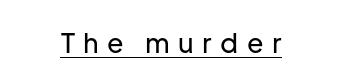
{"italic": "no", "underline": "yes", "align": "center", "letter_spacing": "wide", "letter_spacing_em": 0.31, "glyph_px": 27}
